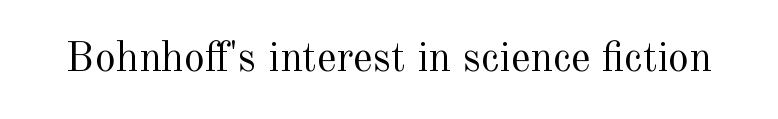
Q: Is the text bold? A: No.
Q: Is the text italic (slanted)? A: No, it is upright.
Q: Is the typeface a serif or a sans-serif typeface? A: Serif.
Q: Is the text underlined? A: No.
Q: Is the spacing between letters normal or unusually wide? A: Normal.
Q: Width (condensed, normal, or wide)? A: Normal.
Q: x-height? A: Small.
Q: Monospaced? A: No.
